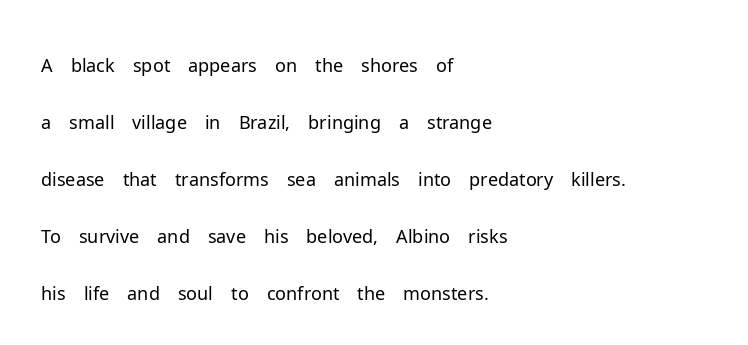
The lines in this sample share a left origin and differ only in where they stop. Default kerning and tracking; the words read as compact shapes. The font's upright variant was chosen for this text. The cut favours lightness, reaching ordinary text weight at its darkest.
